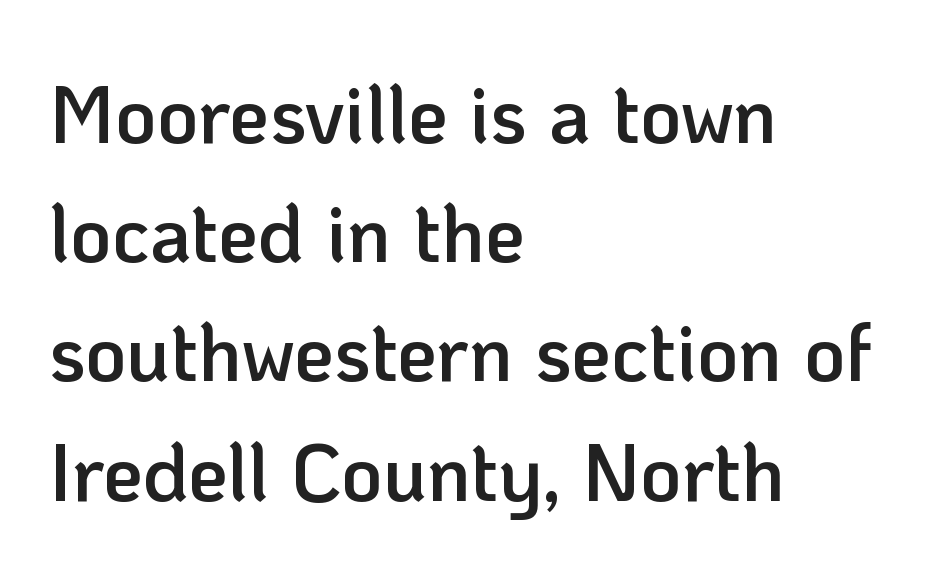
The image shows 80 px semibold sans-serif type, upright; set left-aligned, normal line spacing (1.49x), normal letter spacing, not underlined; low stroke contrast and a medium x-height.
